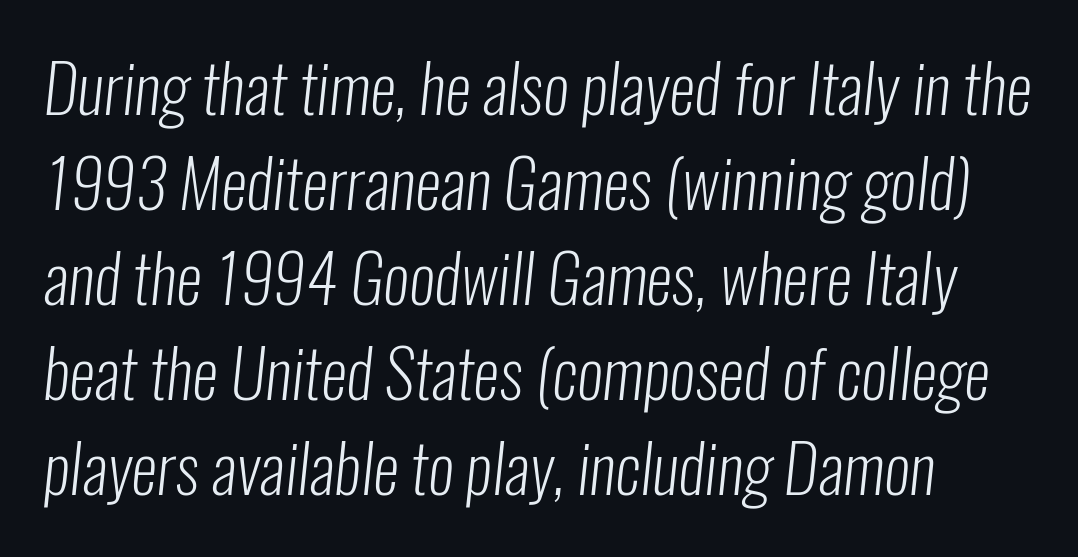
{"serif": "no", "bold": "no", "weight": "light", "width": "condensed", "stroke_contrast": "low", "x_height": "medium", "monospaced": "no", "underline": "no", "align": "left", "line_spacing": "normal", "line_spacing_ratio": 1.44, "letter_spacing": "normal", "letter_spacing_em": 0.0, "glyph_px": 66}
